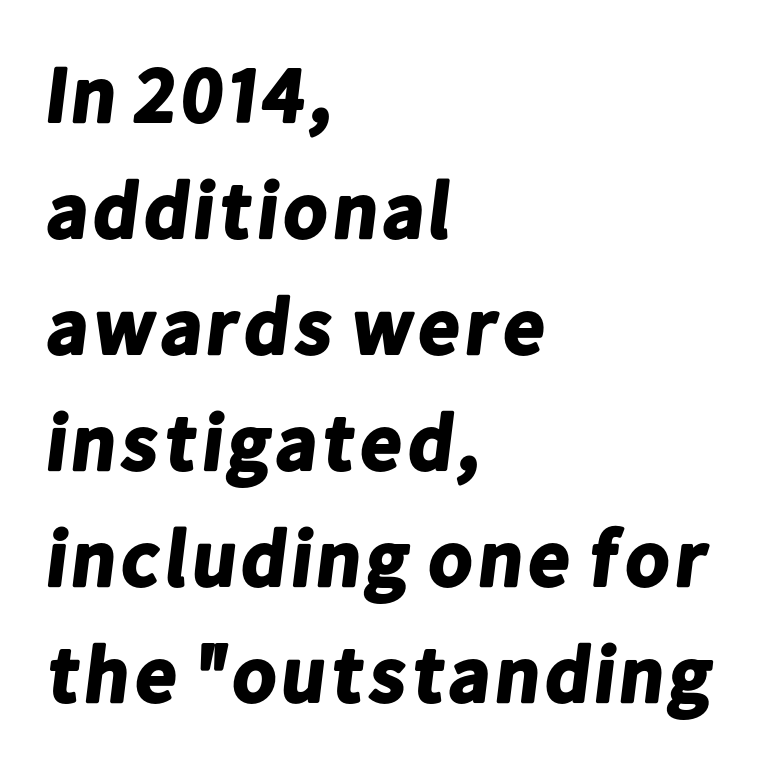
The image shows 80 px bold sans-serif type; set left-aligned, normal line spacing (1.45x), normal letter spacing, not underlined; low stroke contrast and a medium x-height.
